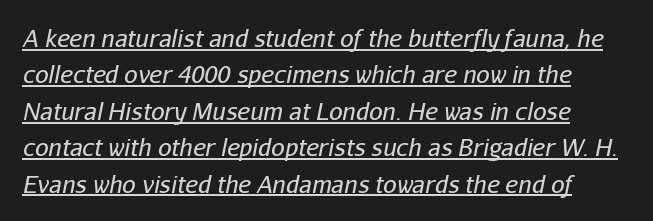
{"italic": "yes", "lean": "right", "slant_degrees": 11, "bold": "no", "underline": "yes", "align": "left", "line_spacing": "normal", "line_spacing_ratio": 1.52, "letter_spacing": "normal", "letter_spacing_em": 0.0, "glyph_px": 24}
